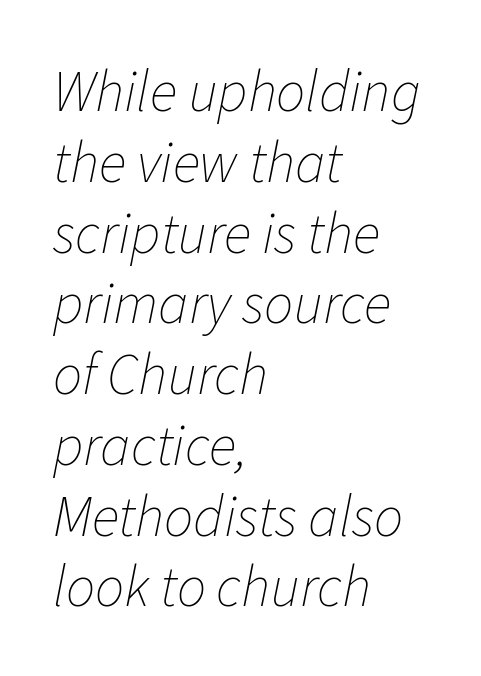
The image shows 58 px thin type, italic (leaning right); set left-aligned, line spacing 1.22x, normal letter spacing, not underlined; low stroke contrast and a medium x-height.
